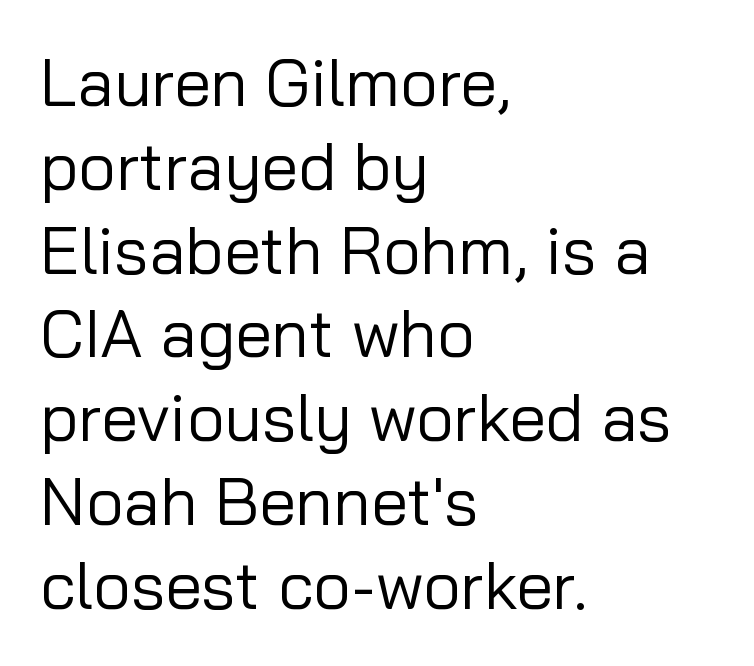
You could not count columns in this text — the font is proportionally spaced. This sample uses plain, unmodified letter spacing. Rows of type keep a routine distance in the vertical direction. Do the letters lean? They stand straight. Each stroke keeps to a modest, everyday thickness or less. This rendering features lettering with no underline.
